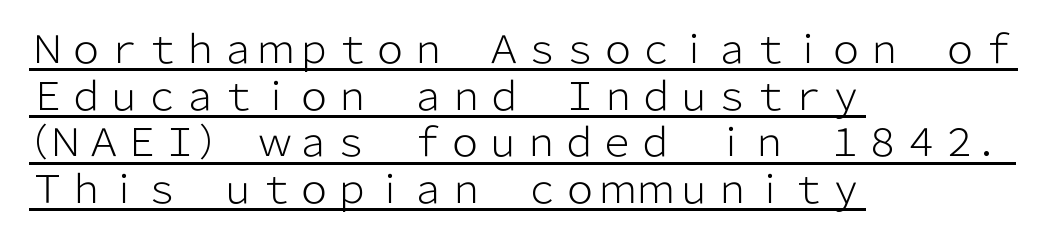
Underline: present. Looks like regular typesetting: each glyph gets only the width it needs. The lettering stays uniformly vertical, giving the passage a roman look. The paragraph shown leans on its left margin. The face used here is rendered with its standard letterfit.
